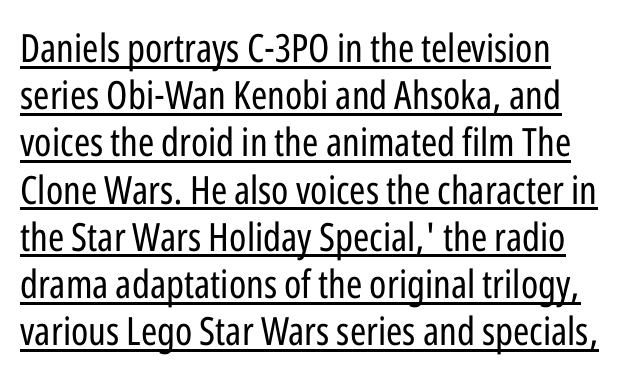
Q: Is the text bold? A: No.
Q: Is the text italic (slanted)? A: No, it is upright.
Q: Is the typeface a serif or a sans-serif typeface? A: Sans-serif.
Q: Is the text underlined? A: Yes.
Q: How is the paragraph aligned? A: Left-aligned.
Q: Is the spacing between letters normal or unusually wide? A: Normal.
Q: Width (condensed, normal, or wide)? A: Condensed.
Q: Stroke contrast? A: Low.
Q: x-height? A: Medium.
Q: Monospaced? A: No.
